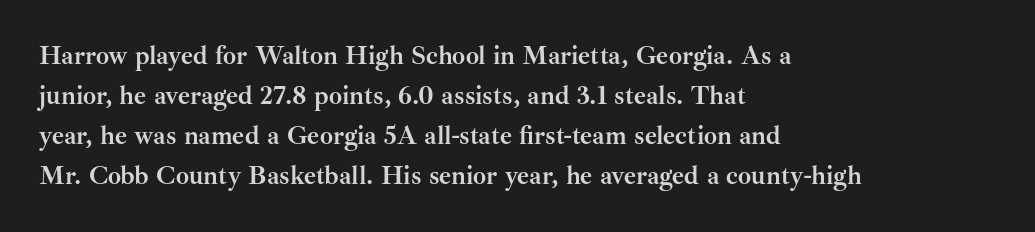
The image shows 26 px bold type, upright; set left-aligned, normal line spacing (1.54x), normal letter spacing, not underlined.
